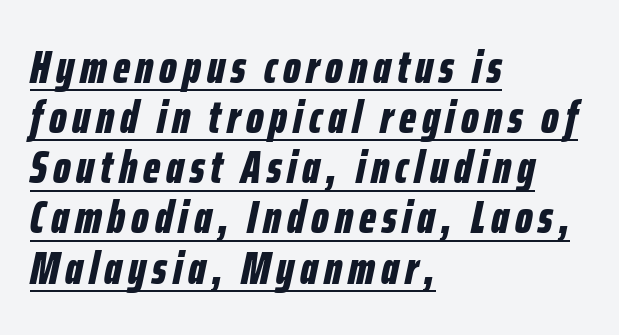
{"italic": "yes", "lean": "right", "slant_degrees": 12, "bold": "yes", "weight": "bold", "width": "condensed", "stroke_contrast": "low", "x_height": "medium", "monospaced": "no", "underline": "yes", "align": "left", "line_spacing": "tight", "line_spacing_ratio": 1.09, "glyph_px": 46}
